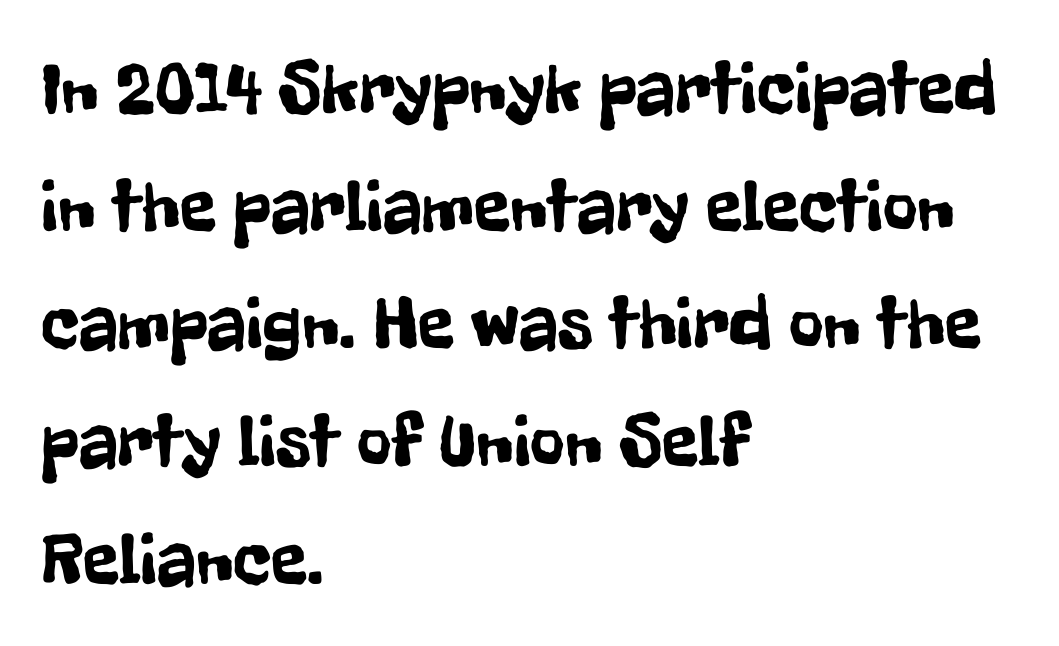
Q: Is the text italic (slanted)? A: No, it is upright.
Q: Is the typeface a serif or a sans-serif typeface? A: Sans-serif.
Q: Is the text underlined? A: No.
Q: How is the paragraph aligned? A: Left-aligned.
Q: Is the spacing between letters normal or unusually wide? A: Normal.
Q: Is the spacing between lines tight, normal or loose? A: Normal.
Q: Width (condensed, normal, or wide)? A: Condensed.
Q: Stroke contrast? A: Low.
Q: x-height? A: Medium.
Q: Monospaced? A: No.
